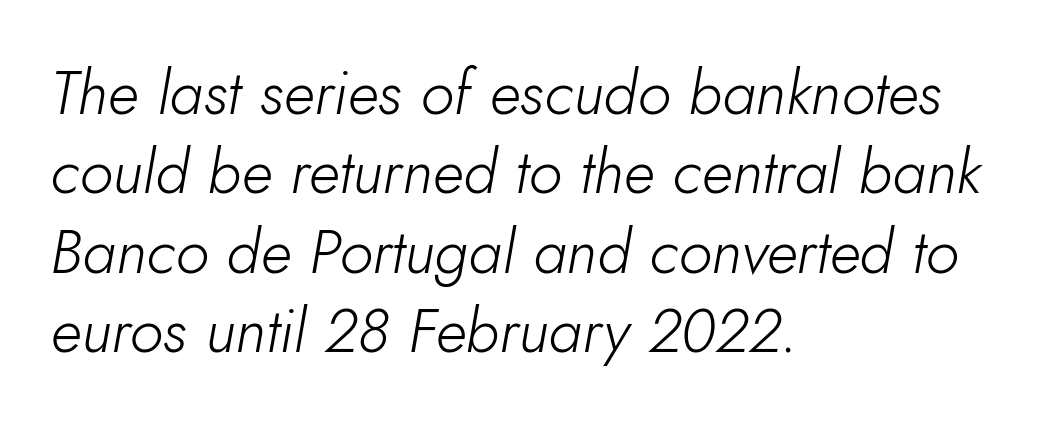
Q: Is the text bold? A: No.
Q: Is the text italic (slanted)? A: Yes, it leans right by about 10 degrees.
Q: Is the text underlined? A: No.
Q: How is the paragraph aligned? A: Left-aligned.
Q: Is the spacing between letters normal or unusually wide? A: Normal.
Q: Is the spacing between lines tight, normal or loose? A: Normal.
Q: Width (condensed, normal, or wide)? A: Normal.
Q: Stroke contrast? A: Low.
Q: x-height? A: Small.
Q: Monospaced? A: No.
